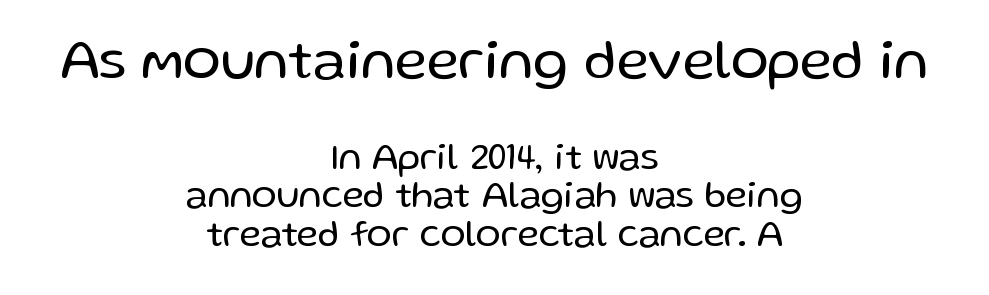
The image shows 56 px regular-weight sans-serif type, upright; set centered, tight line spacing (1.05x), normal letter spacing, not underlined; the first (top) block is 1.51x larger; low stroke contrast and a medium x-height.
